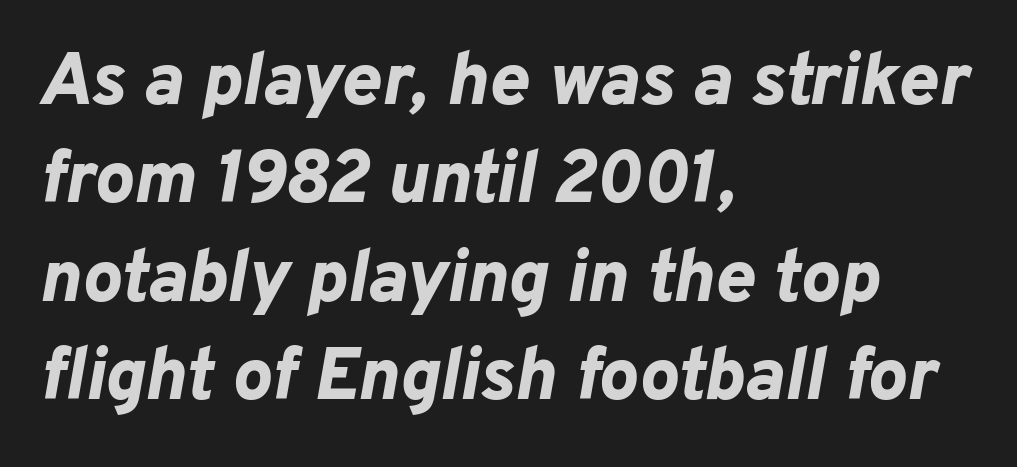
Q: Is the text bold? A: Yes.
Q: Is the text italic (slanted)? A: Yes, it leans right by about 10 degrees.
Q: Is the text underlined? A: No.
Q: How is the paragraph aligned? A: Left-aligned.
Q: Is the spacing between letters normal or unusually wide? A: Normal.
Q: Is the spacing between lines tight, normal or loose? A: Normal.
Q: Width (condensed, normal, or wide)? A: Normal.
Q: Stroke contrast? A: Low.
Q: x-height? A: Medium.
Q: Monospaced? A: No.
